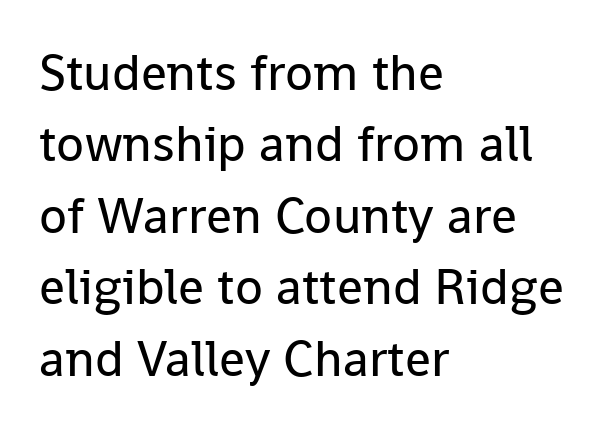
The image shows 51 px regular-weight sans-serif type, upright; set left-aligned, normal line spacing (1.4x), normal letter spacing, not underlined; low stroke contrast and a medium x-height.
